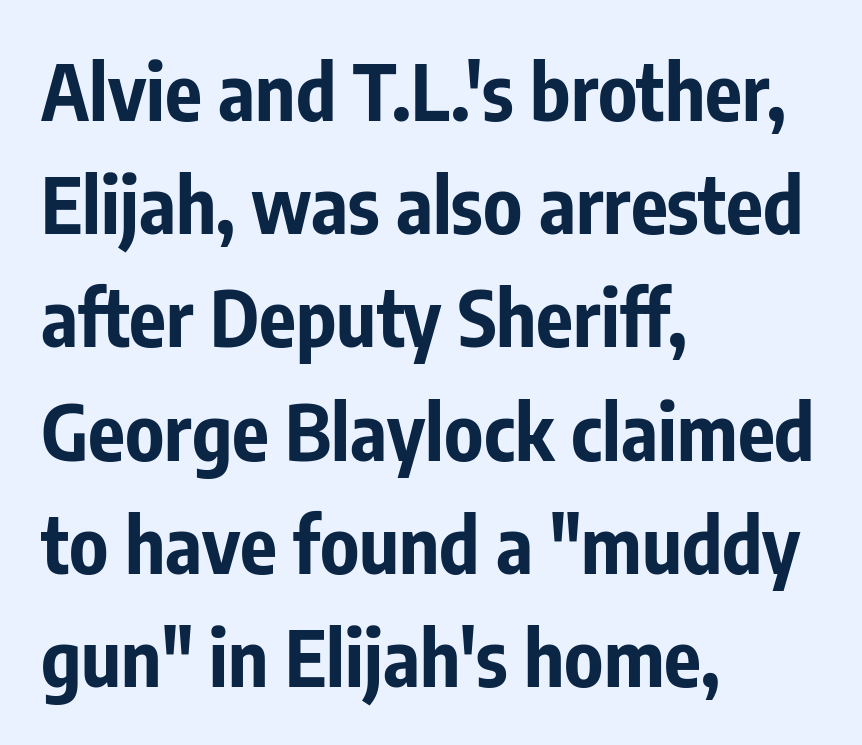
Q: Is the text bold? A: Yes.
Q: Is the text italic (slanted)? A: No, it is upright.
Q: Is the typeface a serif or a sans-serif typeface? A: Sans-serif.
Q: Is the text underlined? A: No.
Q: How is the paragraph aligned? A: Left-aligned.
Q: Is the spacing between letters normal or unusually wide? A: Normal.
Q: Is the spacing between lines tight, normal or loose? A: Normal.
Q: Width (condensed, normal, or wide)? A: Condensed.
Q: Stroke contrast? A: Low.
Q: x-height? A: Medium.
Q: Monospaced? A: No.
